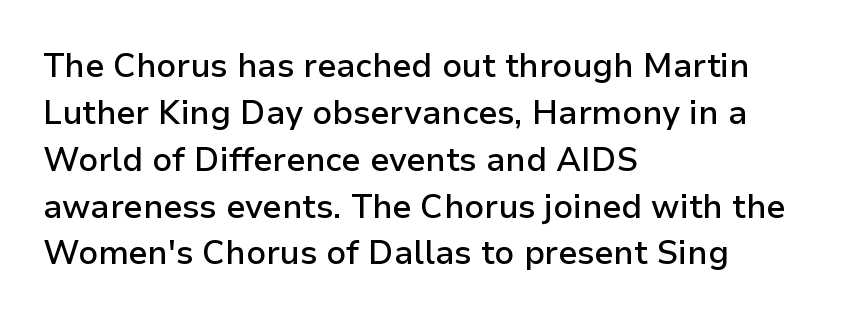
{"serif": "no", "italic": "no", "bold": "semi", "weight": "semibold", "width": "normal", "stroke_contrast": "low", "x_height": "medium", "monospaced": "no", "underline": "no", "align": "left", "line_spacing": "normal", "line_spacing_ratio": 1.42, "letter_spacing": "normal", "letter_spacing_em": 0.0, "glyph_px": 33}
